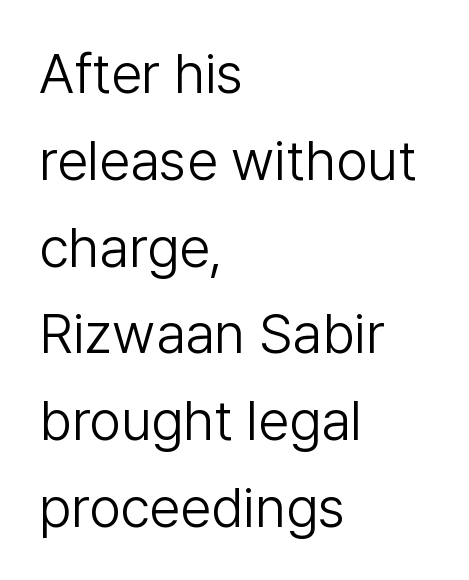
The image shows 56 px light sans-serif type, upright; set left-aligned, normal line spacing (1.55x), normal letter spacing, not underlined; low stroke contrast and a medium x-height.
